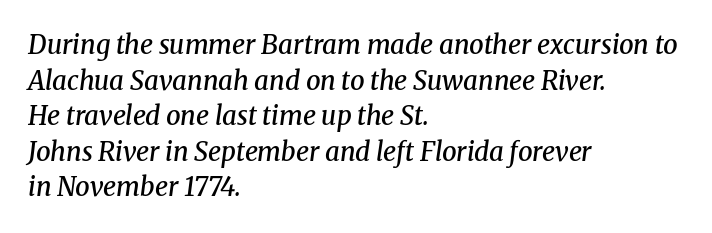
{"italic": "yes", "lean": "right", "slant_degrees": 8, "bold": "semi", "underline": "no", "align": "left", "line_spacing": "normal", "line_spacing_ratio": 1.37, "letter_spacing": "normal", "letter_spacing_em": 0.0, "glyph_px": 26}
